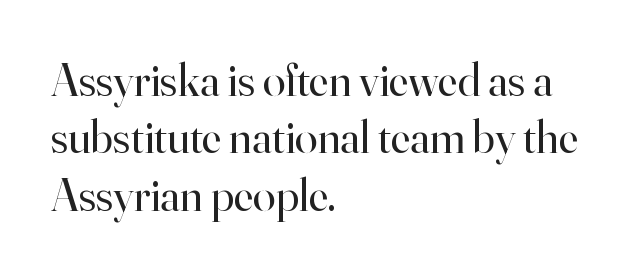
These lines are rendered in a variable-pitch font. The typography opts for an upright posture over an oblique one. Rule under the text: the space is simply empty. The rendering keeps characters at their native spacing. The typesetting does not lean heavy: it is not bold. Does the leading feel generous? No, just average.
